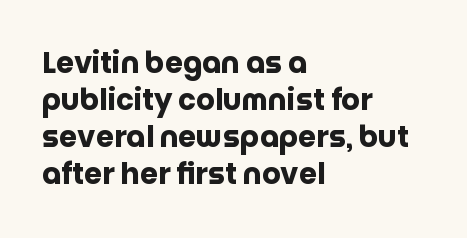
The image shows 29 px heavy sans-serif type, upright; set left-aligned, normal line spacing (1.28x), normal letter spacing, not underlined; low stroke contrast and a large x-height.
